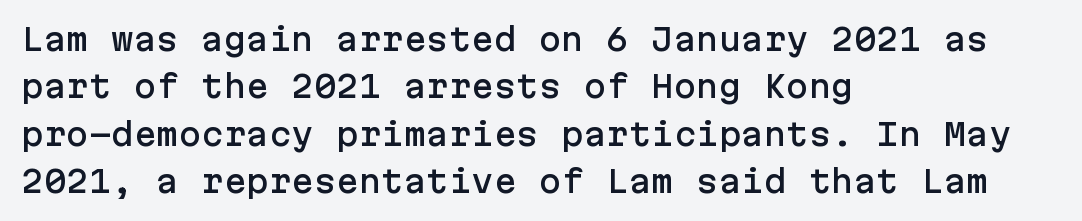
The image shows 30 px sans-serif type, upright; set left-aligned, normal line spacing (1.58x), normal letter spacing, not underlined; low stroke contrast and a medium x-height.
